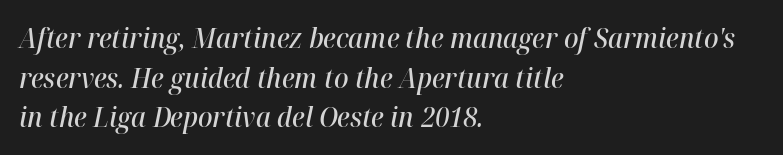
{"italic": "yes", "lean": "right", "slant_degrees": 12, "bold": "semi", "underline": "no", "align": "left", "line_spacing": "normal", "line_spacing_ratio": 1.47, "letter_spacing": "normal", "letter_spacing_em": 0.0, "glyph_px": 27}
